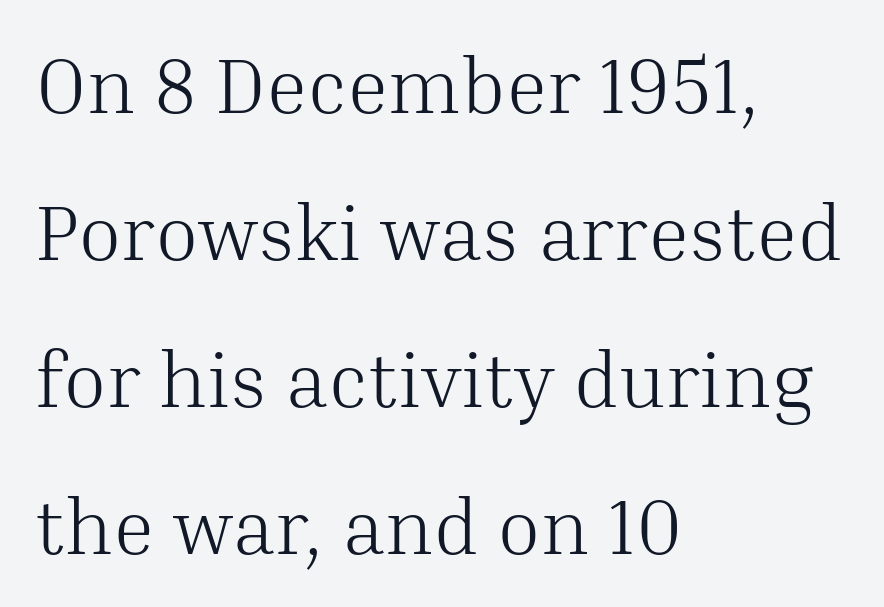
The letterforms sit shoulder to shoulder at normal distance. Unlike a clean sans, this face finishes its strokes with serifs. The passage shown is typed in a proportional face where columns would drift. This rendering features lettering with no underline. Designer's note — italics off, roman on.
